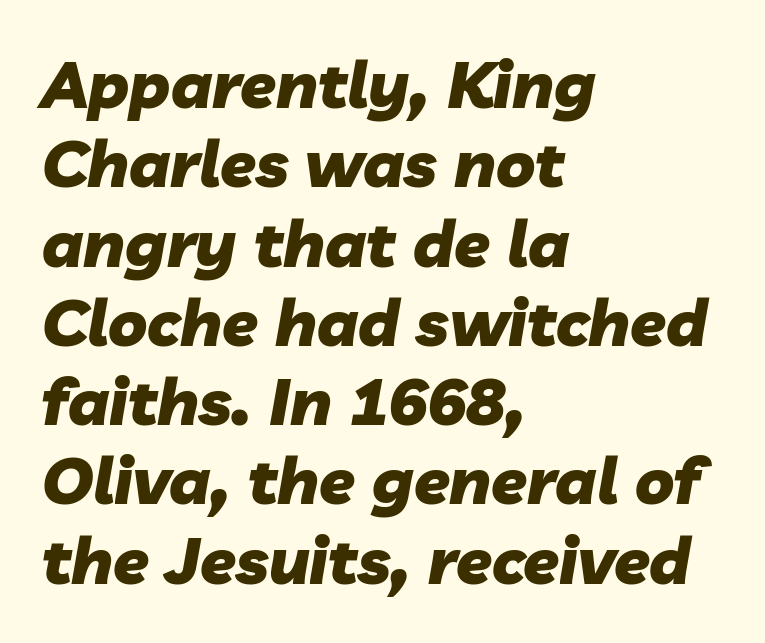
Q: Is the text bold? A: Yes.
Q: Is the text italic (slanted)? A: Yes, it leans right by about 10 degrees.
Q: Is the text underlined? A: No.
Q: How is the paragraph aligned? A: Left-aligned.
Q: Is the spacing between letters normal or unusually wide? A: Normal.
Q: Width (condensed, normal, or wide)? A: Normal.
Q: Stroke contrast? A: Low.
Q: x-height? A: Medium.
Q: Monospaced? A: No.
